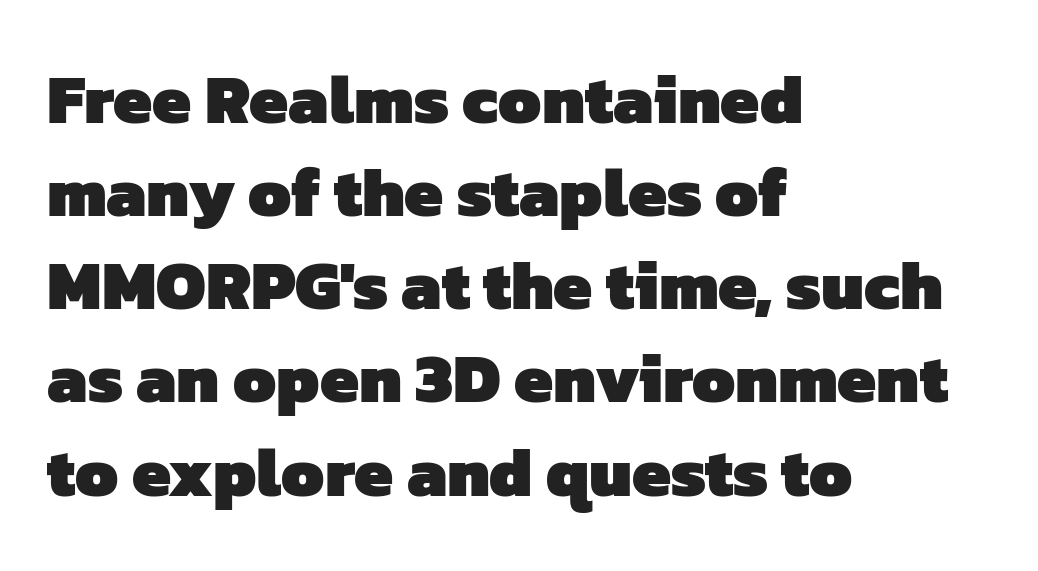
Q: Is the text bold? A: Yes.
Q: Is the typeface a serif or a sans-serif typeface? A: Sans-serif.
Q: Is the text underlined? A: No.
Q: How is the paragraph aligned? A: Left-aligned.
Q: Is the spacing between letters normal or unusually wide? A: Normal.
Q: Is the spacing between lines tight, normal or loose? A: Normal.
Q: Width (condensed, normal, or wide)? A: Normal.
Q: Stroke contrast? A: Low.
Q: x-height? A: Medium.
Q: Monospaced? A: No.
